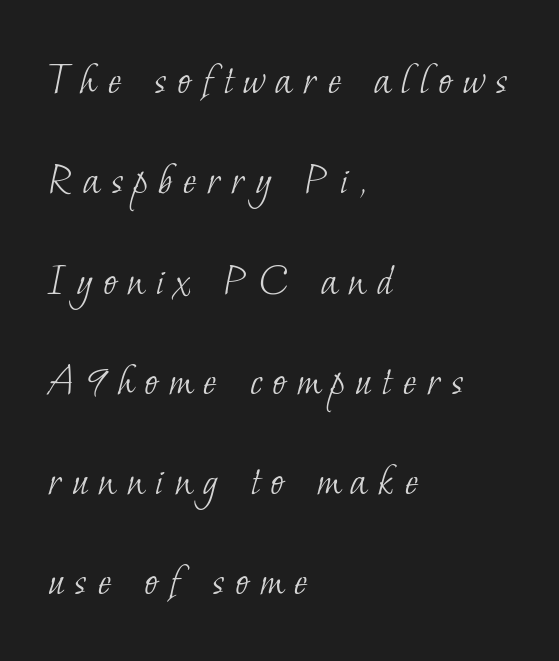
The image shows 46 px light serif type; set left-aligned, loose line spacing (2.18x), unusually wide letter spacing (+0.23 em), not underlined; low stroke contrast and a small x-height.
